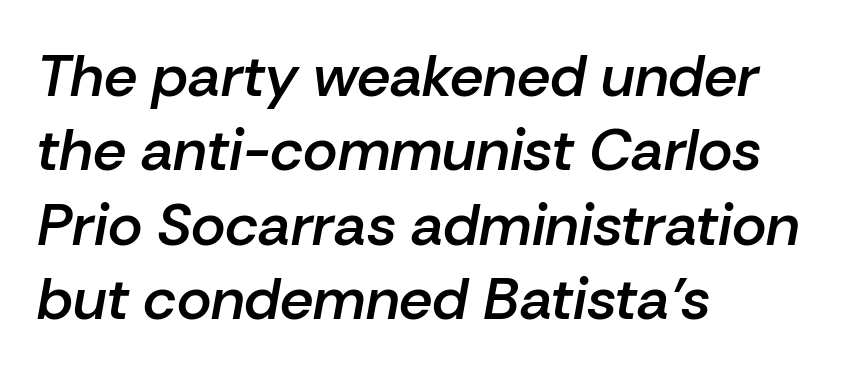
Q: Is the text bold? A: Semi-bold.
Q: Is the text italic (slanted)? A: Yes, it leans right by about 10 degrees.
Q: Is the text underlined? A: No.
Q: How is the paragraph aligned? A: Left-aligned.
Q: Is the spacing between letters normal or unusually wide? A: Normal.
Q: Is the spacing between lines tight, normal or loose? A: Normal.
Q: Width (condensed, normal, or wide)? A: Normal.
Q: Stroke contrast? A: Low.
Q: x-height? A: Medium.
Q: Monospaced? A: No.
